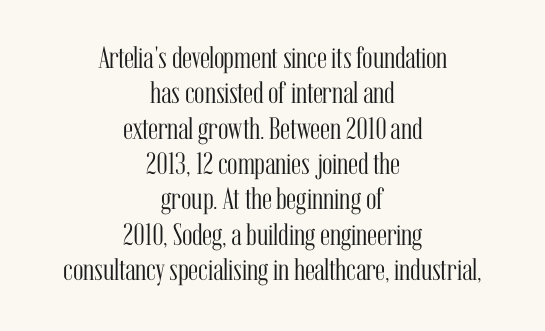
The image shows 31 px light, condensed serif type, upright; set centered, tight line spacing (1.14x), normal letter spacing, not underlined; medium stroke contrast and a medium x-height.
